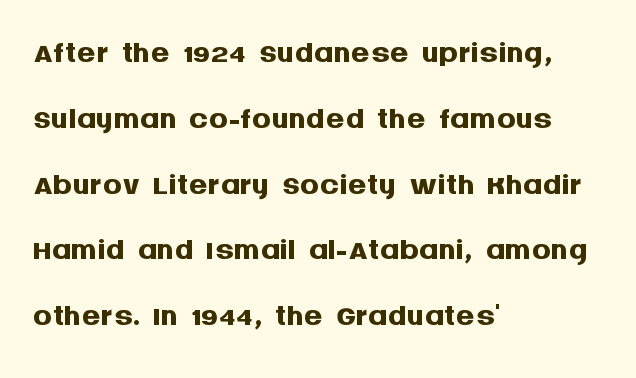
A typesetter would label this face a sans. Standard letterfit; no display-style spreading of the glyphs. Casual observation: everything's shoved over to the left. These words are printed bold, with thick strokes throughout.
